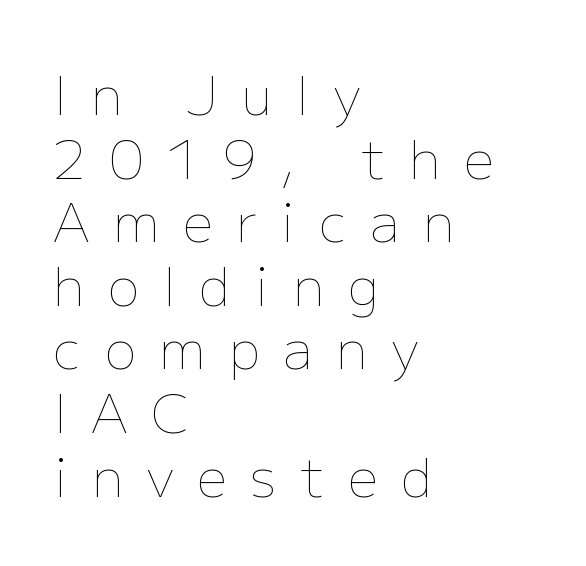
{"italic": "no", "bold": "no", "weight": "thin", "width": "normal", "stroke_contrast": "low", "x_height": "medium", "monospaced": "no", "underline": "no", "align": "left", "line_spacing_ratio": 1.2, "letter_spacing": "wide", "letter_spacing_em": 0.45, "glyph_px": 53}
